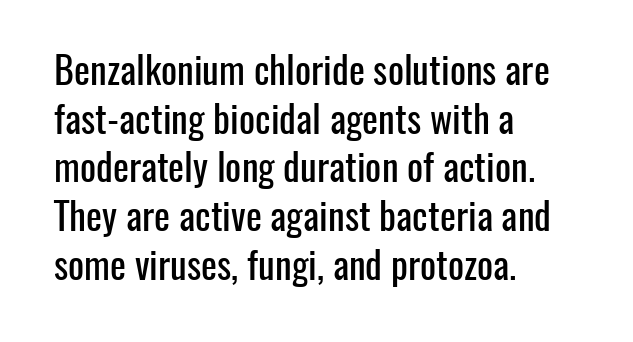
Beneath every word, the page is bare. Every row of glyphs begins at an identical x-position on the left. Typographically, this falls in the sans-serif category. Spacing verdict: proportional, widths tailored to each character. Does extra space separate the letters? No, they use regular spacing. No italicization has been applied; the sample stays upright.
